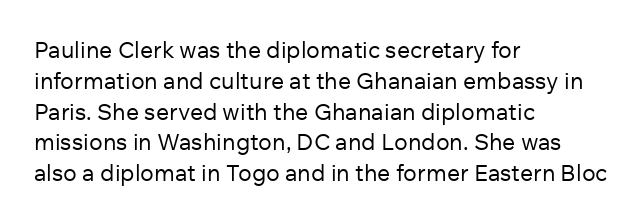
Descenders are the only things crossing below the line. The font sits on the lighter half of the weight spectrum, regular included. Does the copy run flush right? No — it runs flush left. Vertically, the passage feels balanced, rows spaced as you'd expect.
